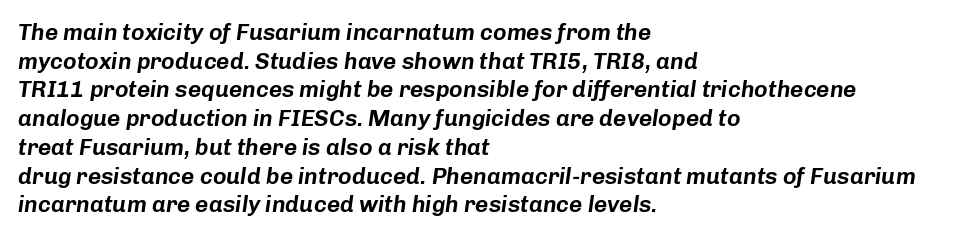
Is there much room between lines? A standard amount, neither cramped nor airy. What stands out about the letter spacing? Nothing — it is the standard amount. The space directly below the letters is spotless. Designer's note — italics engaged. Every row of glyphs begins at an identical x-position on the left.
